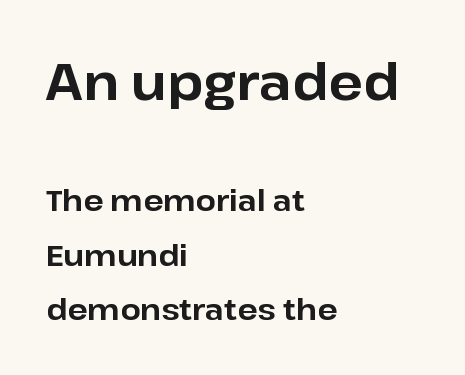
The image shows 50 px bold sans-serif type, upright; set left-aligned, line spacing 1.87x, normal letter spacing, not underlined; the first (top) block is 1.72x larger; low stroke contrast and a medium x-height.
